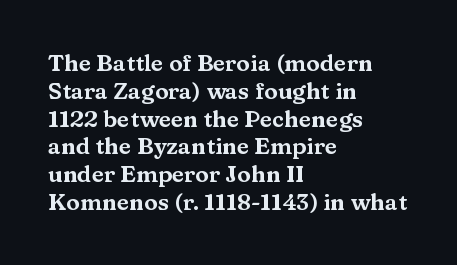
The image shows 23 px text type, upright; set left-aligned, line spacing 1.21x, normal letter spacing, not underlined.
